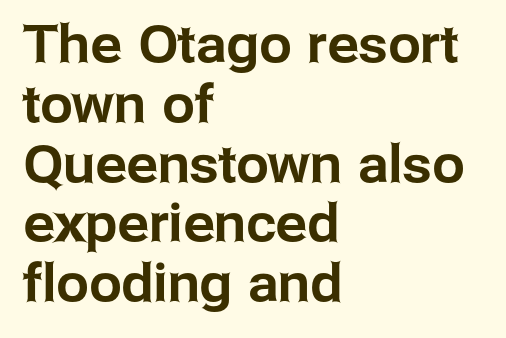
{"serif": "no", "italic": "no", "width": "normal", "stroke_contrast": "low", "x_height": "medium", "monospaced": "no", "underline": "no", "align": "left", "line_spacing": "tight", "line_spacing_ratio": 1.15, "letter_spacing": "normal", "letter_spacing_em": 0.0, "glyph_px": 52}
